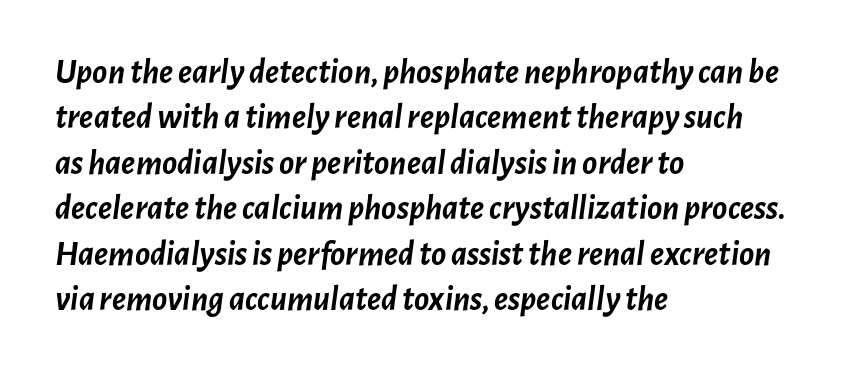
Q: Is the text bold? A: Yes.
Q: Is the text italic (slanted)? A: Yes, it leans right by about 7 degrees.
Q: Is the text underlined? A: No.
Q: How is the paragraph aligned? A: Left-aligned.
Q: Is the spacing between letters normal or unusually wide? A: Normal.
Q: Is the spacing between lines tight, normal or loose? A: Normal.
Q: Width (condensed, normal, or wide)? A: Normal.
Q: Stroke contrast? A: Low.
Q: x-height? A: Medium.
Q: Monospaced? A: No.
